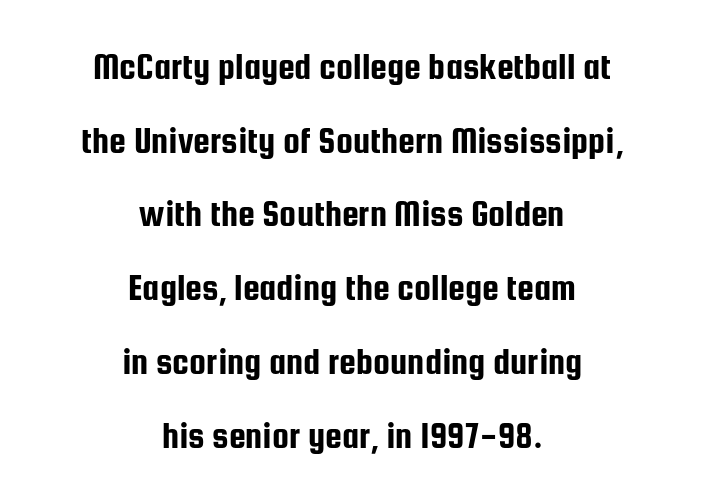
The image shows 38 px condensed sans-serif type, upright; set centered, loose line spacing (1.94x), normal letter spacing, not underlined; low stroke contrast and a medium x-height.
